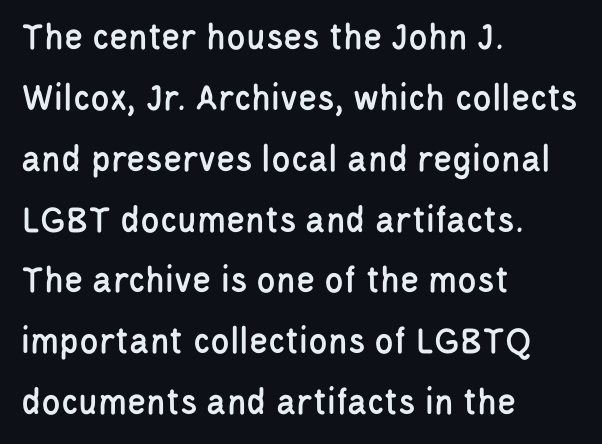
{"serif": "no", "italic": "no", "width": "condensed", "stroke_contrast": "low", "x_height": "large", "monospaced": "no", "underline": "no", "align": "left", "line_spacing": "normal", "line_spacing_ratio": 1.56, "letter_spacing": "normal", "letter_spacing_em": 0.0, "glyph_px": 39}
